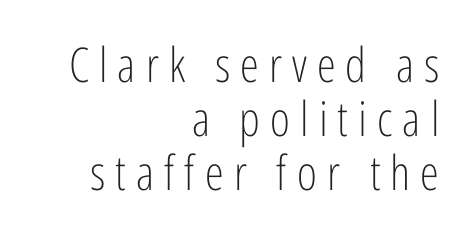
The image shows 48 px light, condensed sans-serif type, upright; set right-aligned, tight line spacing (1.13x), unusually wide letter spacing (+0.21 em), not underlined; low stroke contrast and a medium x-height.
